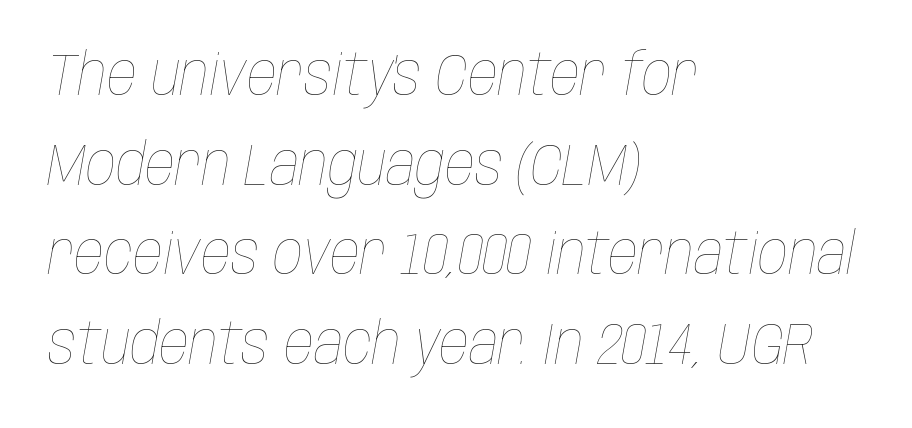
{"italic": "yes", "lean": "right", "slant_degrees": 10, "bold": "no", "weight": "thin", "width": "condensed", "stroke_contrast": "low", "x_height": "large", "monospaced": "no", "underline": "no", "align": "left", "line_spacing": "normal", "line_spacing_ratio": 1.52, "letter_spacing": "normal", "letter_spacing_em": 0.0, "glyph_px": 59}
